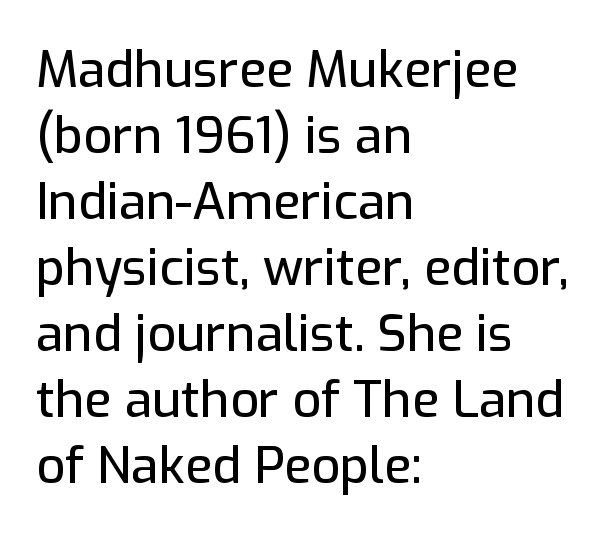
The image shows 50 px sans-serif type, upright; set left-aligned, normal line spacing (1.32x), normal letter spacing, not underlined; low stroke contrast and a medium x-height.
